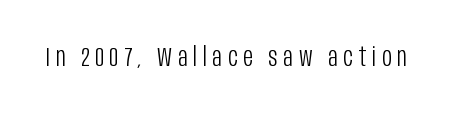
{"italic": "no", "bold": "no", "underline": "no", "letter_spacing": "wide", "letter_spacing_em": 0.21, "glyph_px": 27}
